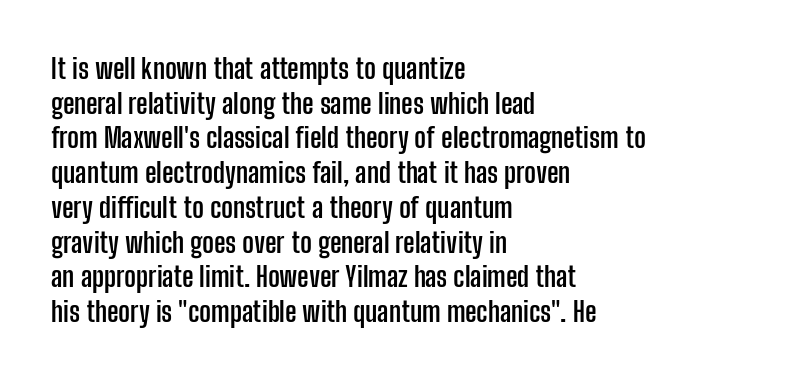
The image shows 28 px semibold, condensed sans-serif type, upright; set left-aligned, line spacing 1.24x, normal letter spacing, not underlined; low stroke contrast and a medium x-height.
